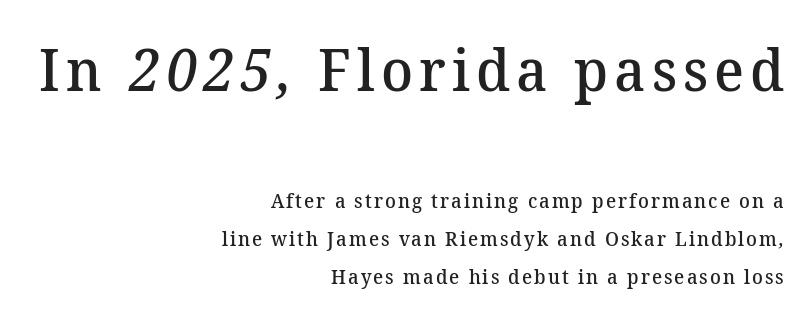
This block would shrink considerably if given ordinary leading; it's expanded now. What kind of face is this? One with serifs. This is the in-between weight designers call semibold or demi. You could not count columns in this text — the font is proportionally spaced. Reading down the block, your eye finds every line finishing at a fixed right position. Rule under the text: the space is simply empty.
